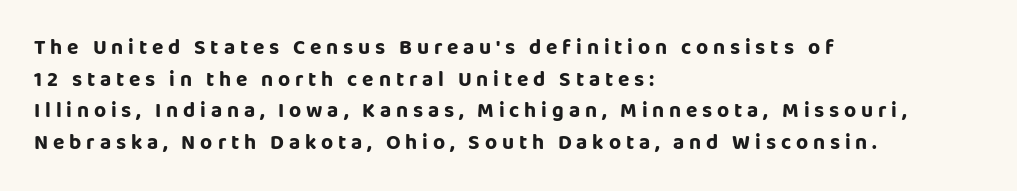
The image shows 21 px text type, upright; set left-aligned, normal line spacing (1.51x), unusually wide letter spacing (+0.23 em), not underlined.
